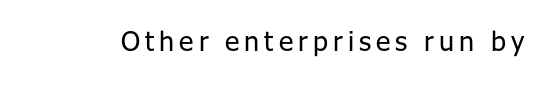
Q: Is the text bold? A: No.
Q: Is the text italic (slanted)? A: No, it is upright.
Q: Is the text underlined? A: No.
